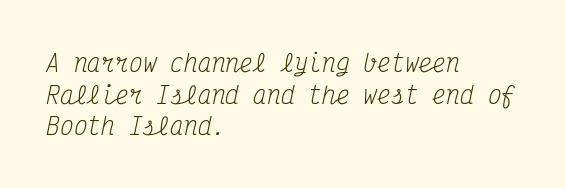
One-word summary of the alignment: left. This is oblique type, the kind used for emphasis or titles. The foot of each line stays bare and open. No extra tracking has been applied to these lines. Stem width sits at or under what a default text font uses. How would I describe the line gaps? Plain and ordinary.
